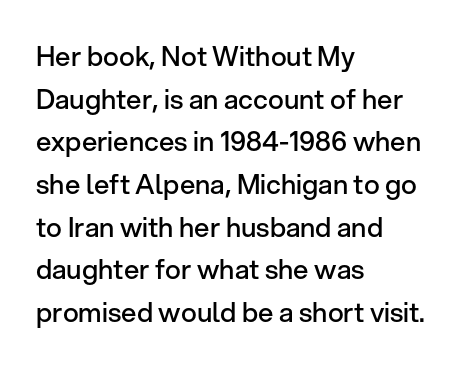
The characters look somewhat weighty, a semibold short of true bold. This sample uses an upright cut, with every glyph sitting square on the baseline. The horizontal fit of the characters is conventional and even. The ragged edge is on the right, which tells us the setting is flush left. This block has exactly the height ordinary leading produces. Glance below the letters and you will spot only blank space.
